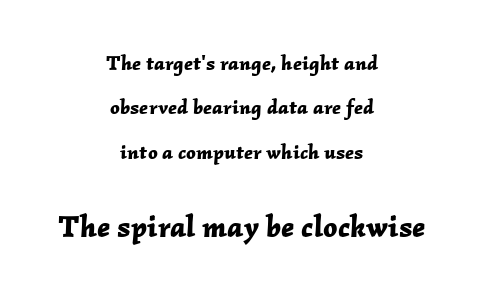
Q: Is the text bold? A: Yes.
Q: Is the text italic (slanted)? A: Yes, it leans right by about 2 degrees.
Q: Is the text underlined? A: No.
Q: How is the paragraph aligned? A: Centered.
Q: Is the spacing between letters normal or unusually wide? A: Normal.
Q: Is the spacing between lines tight, normal or loose? A: Loose.
Q: Which block of text is set in a larger size, the first (top) or the second (bottom)? A: The second (bottom) one.
Q: Width (condensed, normal, or wide)? A: Normal.
Q: Stroke contrast? A: Low.
Q: x-height? A: Medium.
Q: Monospaced? A: No.
